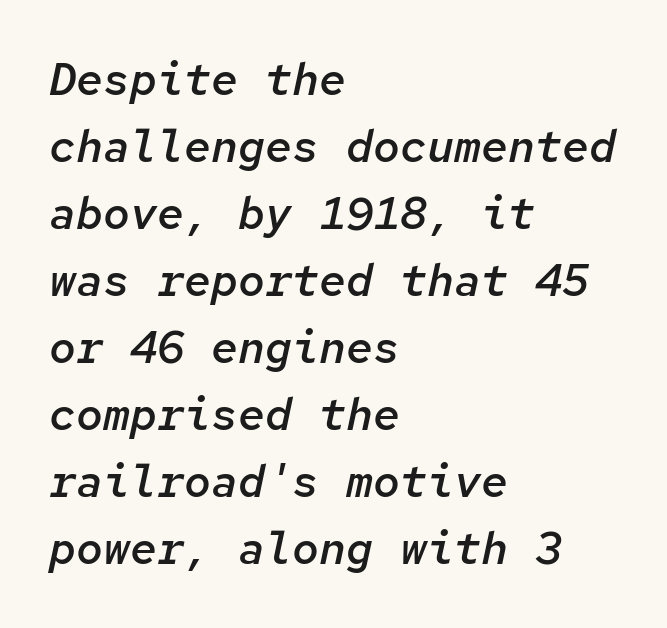
Q: Is the text bold? A: Semi-bold.
Q: Is the text italic (slanted)? A: Yes, it leans right by about 12 degrees.
Q: Is the text underlined? A: No.
Q: How is the paragraph aligned? A: Left-aligned.
Q: Is the spacing between letters normal or unusually wide? A: Normal.
Q: Is the spacing between lines tight, normal or loose? A: Normal.
Q: Width (condensed, normal, or wide)? A: Normal.
Q: Stroke contrast? A: Low.
Q: x-height? A: Medium.
Q: Monospaced? A: Yes.
